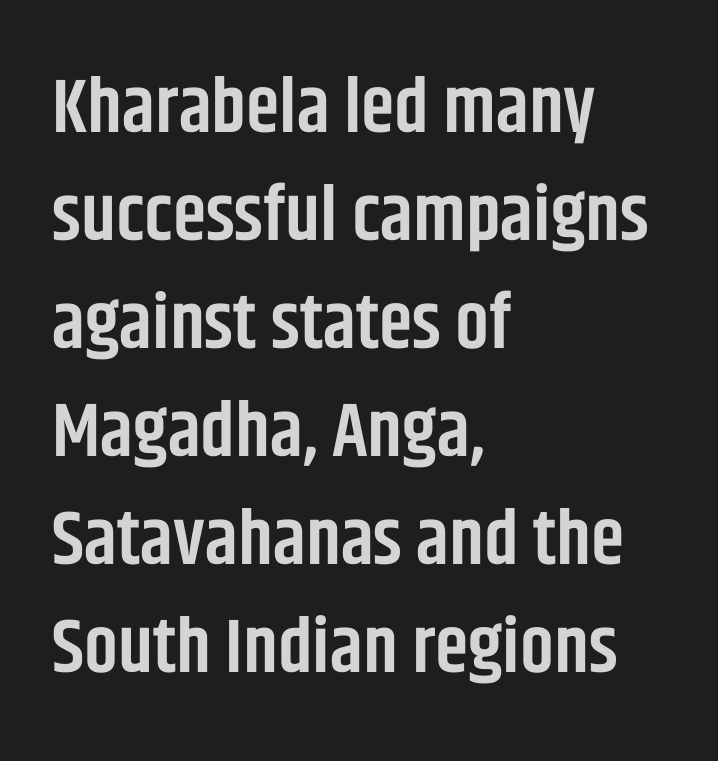
Has an underline been added? It has not. Line starts are locked; line ends wander. Each word holds together tightly as a unit, with standard inter-letter gaps. Italic? Not at all — the glyphs are vertical.
